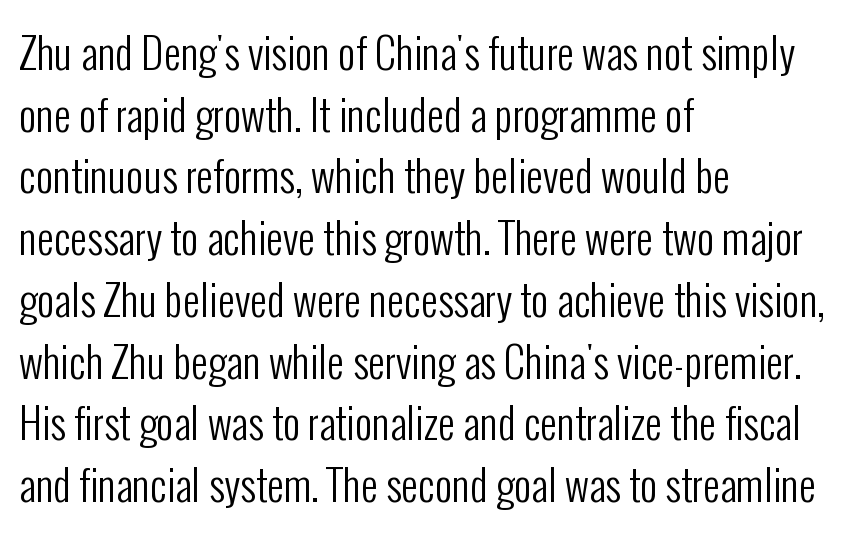
The image shows 42 px regular-weight, condensed sans-serif type, upright; set left-aligned, normal line spacing (1.47x), normal letter spacing, not underlined; low stroke contrast and a medium x-height.
